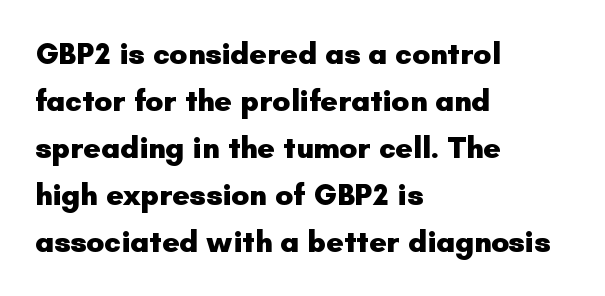
{"serif": "no", "italic": "no", "bold": "yes", "weight": "heavy", "width": "normal", "stroke_contrast": "low", "x_height": "small", "monospaced": "no", "underline": "no", "align": "left", "line_spacing": "normal", "line_spacing_ratio": 1.57, "letter_spacing": "normal", "letter_spacing_em": 0.0, "glyph_px": 30}
